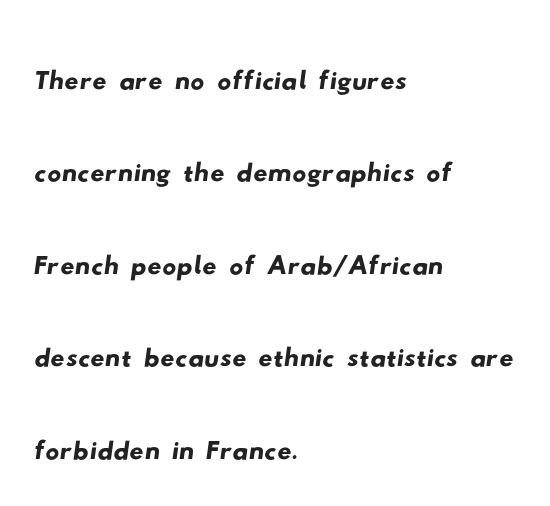
{"serif": "no", "width": "wide", "stroke_contrast": "low", "x_height": "small", "monospaced": "no", "underline": "no", "align": "left", "line_spacing": "normal", "line_spacing_ratio": 1.32, "letter_spacing": "normal", "letter_spacing_em": 0.0, "glyph_px": 70}
